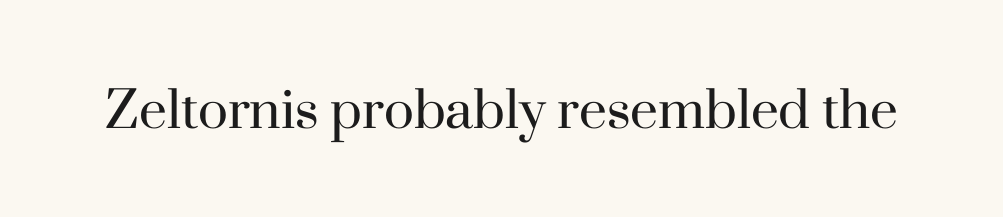
The image shows 63 px regular-weight serif type, upright; set normal letter spacing, not underlined; high stroke contrast and a small x-height.
